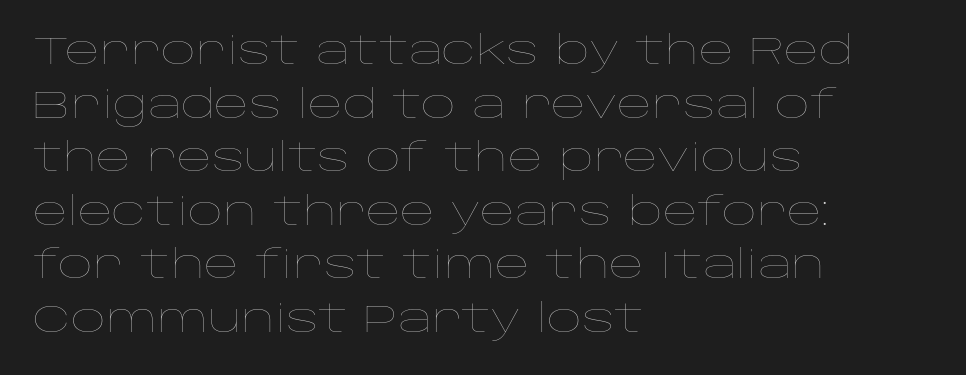
{"italic": "no", "bold": "no", "weight": "thin", "width": "wide", "stroke_contrast": "low", "x_height": "large", "monospaced": "no", "underline": "no", "align": "left", "line_spacing": "normal", "line_spacing_ratio": 1.41, "letter_spacing": "normal", "letter_spacing_em": 0.0, "glyph_px": 38}
